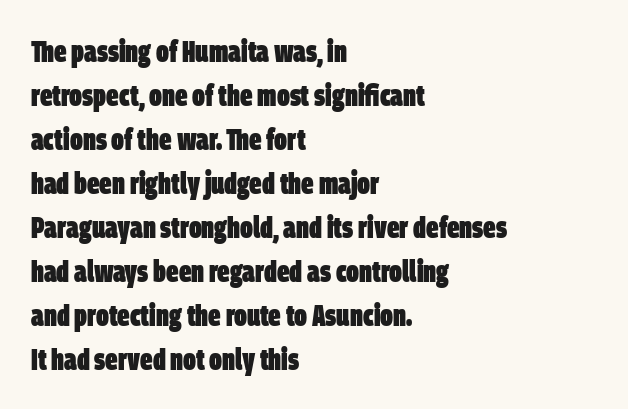
The image shows 31 px heavy, condensed sans-serif type; set left-aligned, normal line spacing (1.42x), normal letter spacing, not underlined; low stroke contrast and a large x-height.
